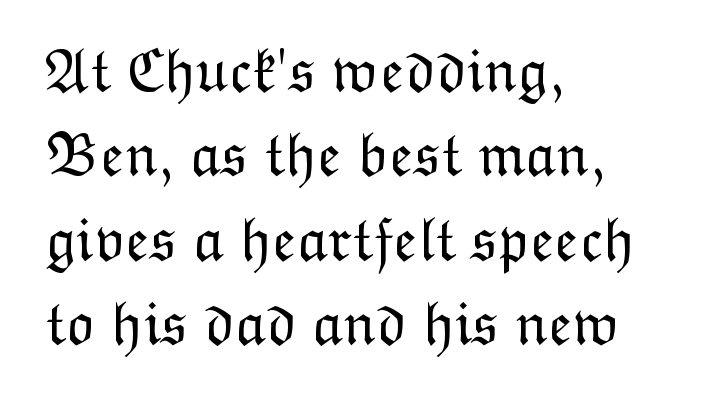
{"italic": "no", "bold": "no", "weight": "light", "width": "normal", "stroke_contrast": "low", "x_height": "medium", "monospaced": "no", "underline": "no", "align": "left", "line_spacing": "normal", "line_spacing_ratio": 1.36, "letter_spacing": "normal", "letter_spacing_em": 0.0, "glyph_px": 62}
